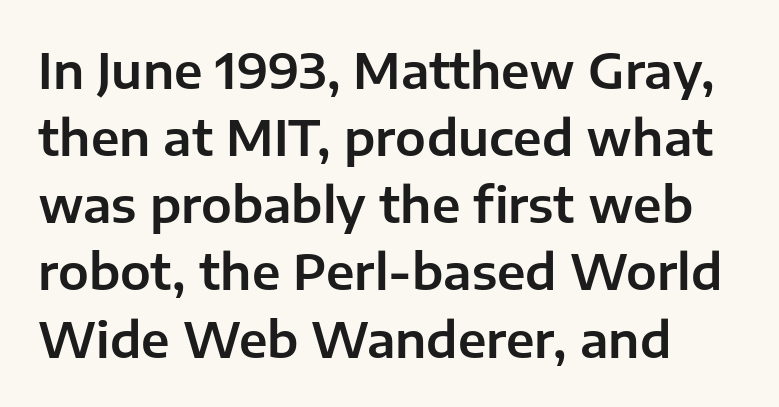
{"serif": "no", "italic": "no", "width": "normal", "stroke_contrast": "low", "x_height": "medium", "monospaced": "no", "underline": "no", "line_spacing": "normal", "line_spacing_ratio": 1.37, "letter_spacing": "normal", "letter_spacing_em": 0.0, "glyph_px": 49}
